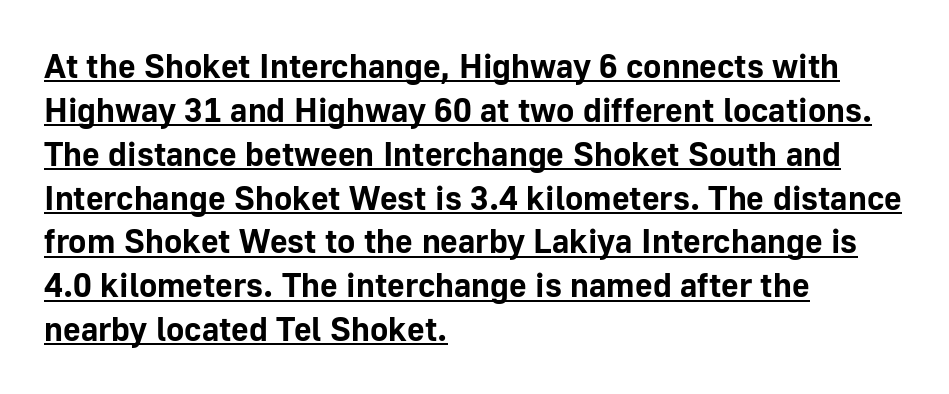
Where is the straight margin? On the left. Character widths vary here, with narrow letters taking less room than wide ones. Beneath each row of characters lies a ruled line. One glance says typical: line gaps are just what's usual. Emphasis by weight is at full strength: bold. Here the glyphs are tracked normally, forming tight word shapes.
